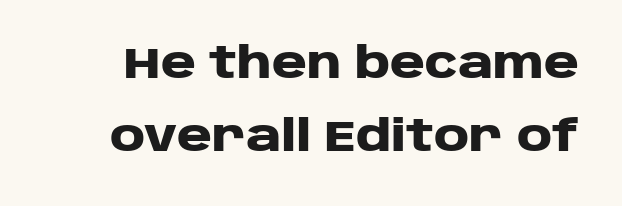
Q: Is the text bold? A: Yes.
Q: Is the text italic (slanted)? A: No, it is upright.
Q: Is the typeface a serif or a sans-serif typeface? A: Sans-serif.
Q: Is the text underlined? A: No.
Q: Is the spacing between letters normal or unusually wide? A: Normal.
Q: Is the spacing between lines tight, normal or loose? A: Normal.
Q: Width (condensed, normal, or wide)? A: Wide.
Q: Stroke contrast? A: Low.
Q: x-height? A: Large.
Q: Monospaced? A: No.
